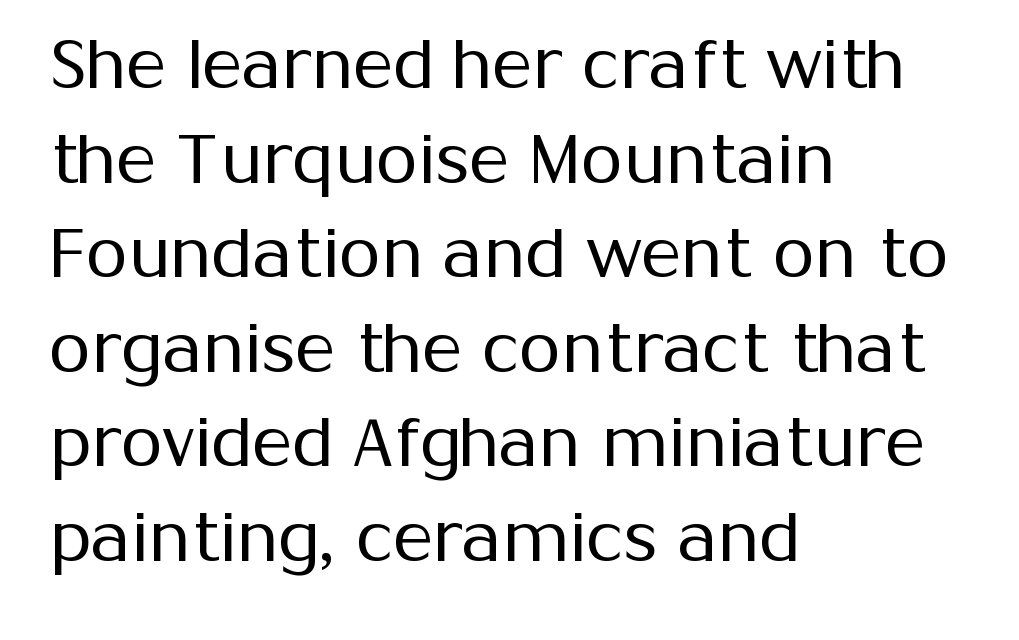
Q: Is the text bold? A: No.
Q: Is the text italic (slanted)? A: No, it is upright.
Q: Is the typeface a serif or a sans-serif typeface? A: Sans-serif.
Q: Is the text underlined? A: No.
Q: How is the paragraph aligned? A: Left-aligned.
Q: Is the spacing between letters normal or unusually wide? A: Normal.
Q: Is the spacing between lines tight, normal or loose? A: Normal.
Q: Width (condensed, normal, or wide)? A: Normal.
Q: Stroke contrast? A: Medium.
Q: x-height? A: Medium.
Q: Monospaced? A: No.
